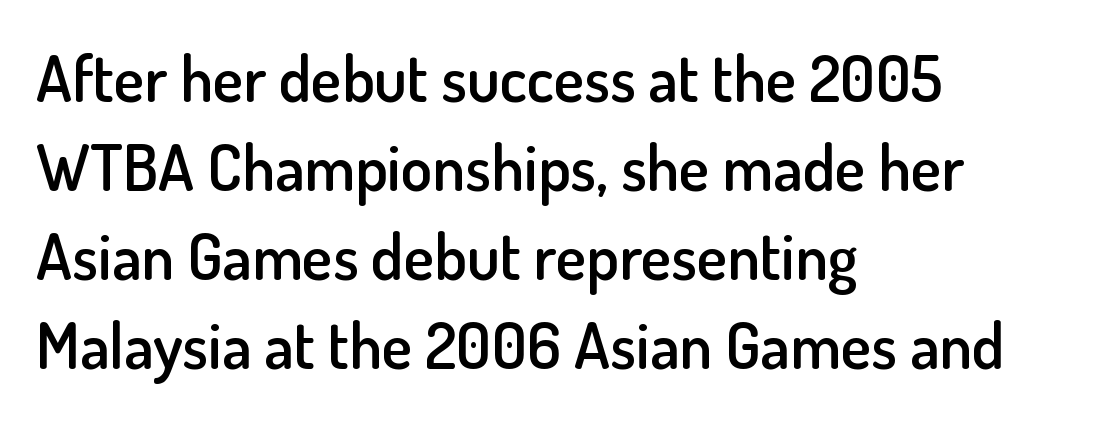
{"serif": "no", "italic": "no", "bold": "semi", "weight": "semibold", "width": "normal", "stroke_contrast": "low", "x_height": "small", "monospaced": "no", "underline": "no", "align": "left", "line_spacing": "normal", "line_spacing_ratio": 1.39, "letter_spacing": "normal", "letter_spacing_em": 0.0, "glyph_px": 64}
